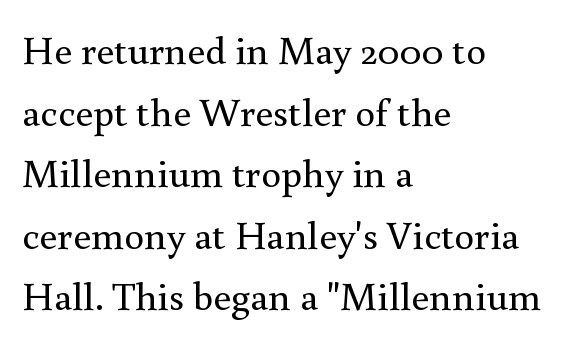
You could not count columns in this text — the font is proportionally spaced. Line beginnings align vertically; line endings do not. Normally led — the rows are evenly, conventionally spaced. Are there feet on the stems? There are — it's a serif. Here the glyphs are tracked normally, forming tight word shapes.
